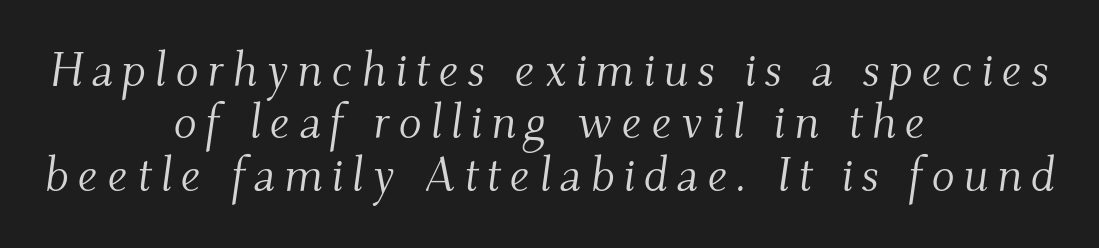
Q: Is the text bold? A: No.
Q: Is the text italic (slanted)? A: Yes, it leans right by about 9 degrees.
Q: Is the typeface a serif or a sans-serif typeface? A: Serif.
Q: Is the text underlined? A: No.
Q: How is the paragraph aligned? A: Centered.
Q: Is the spacing between lines tight, normal or loose? A: Tight.
Q: Width (condensed, normal, or wide)? A: Normal.
Q: Stroke contrast? A: Medium.
Q: x-height? A: Small.
Q: Monospaced? A: No.
